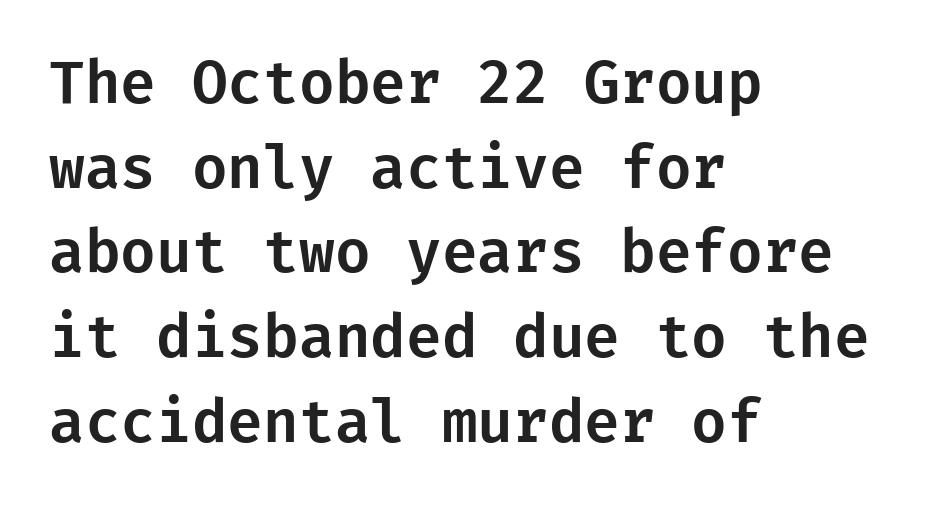
Q: Is the text italic (slanted)? A: No, it is upright.
Q: Is the typeface a serif or a sans-serif typeface? A: Sans-serif.
Q: Is the text underlined? A: No.
Q: How is the paragraph aligned? A: Left-aligned.
Q: Is the spacing between letters normal or unusually wide? A: Normal.
Q: Is the spacing between lines tight, normal or loose? A: Normal.
Q: Width (condensed, normal, or wide)? A: Normal.
Q: Stroke contrast? A: Low.
Q: x-height? A: Medium.
